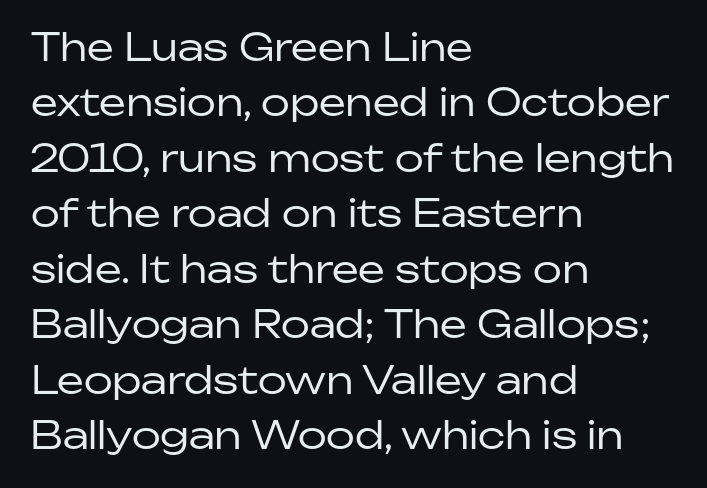
The image shows 38 px regular-weight sans-serif type, upright; set left-aligned, normal line spacing (1.46x), normal letter spacing, not underlined; low stroke contrast and a medium x-height.
